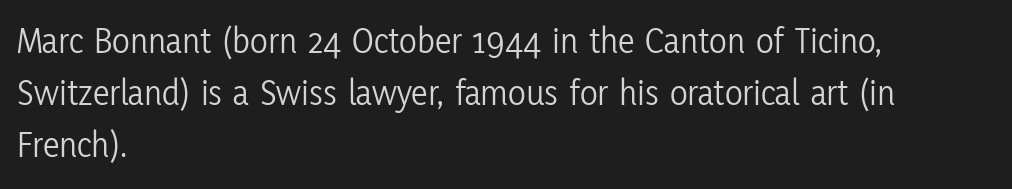
The image shows 37 px light, condensed sans-serif type, upright; set left-aligned, normal line spacing (1.41x), normal letter spacing, not underlined; low stroke contrast and a medium x-height.
